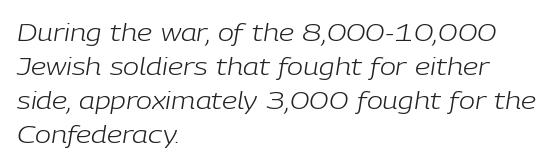
Q: Is the text bold? A: No.
Q: Is the text italic (slanted)? A: Yes, it leans right by about 9 degrees.
Q: Is the text underlined? A: No.
Q: How is the paragraph aligned? A: Left-aligned.
Q: Is the spacing between letters normal or unusually wide? A: Normal.
Q: Is the spacing between lines tight, normal or loose? A: Normal.
